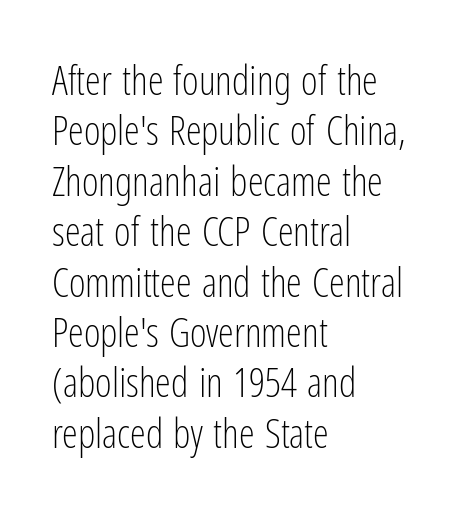
Q: Is the text bold? A: No.
Q: Is the text italic (slanted)? A: No, it is upright.
Q: Is the typeface a serif or a sans-serif typeface? A: Sans-serif.
Q: Is the text underlined? A: No.
Q: How is the paragraph aligned? A: Left-aligned.
Q: Is the spacing between letters normal or unusually wide? A: Normal.
Q: Is the spacing between lines tight, normal or loose? A: Normal.
Q: Width (condensed, normal, or wide)? A: Condensed.
Q: Stroke contrast? A: Low.
Q: x-height? A: Medium.
Q: Monospaced? A: No.
